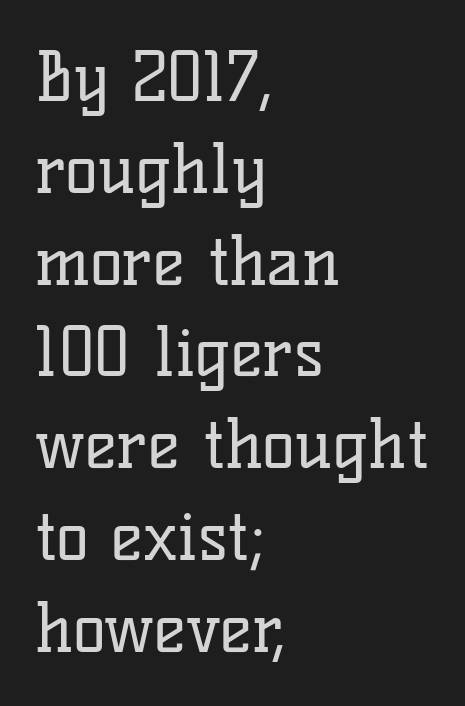
The image shows 68 px regular-weight serif type, upright; set left-aligned, normal line spacing (1.35x), normal letter spacing, not underlined; low stroke contrast and a medium x-height.
